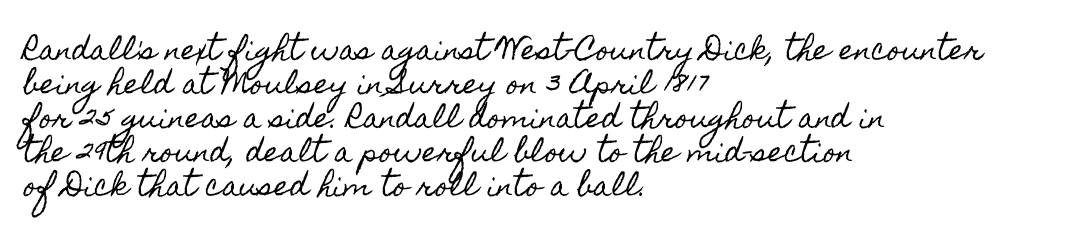
Q: Is the text italic (slanted)? A: Yes.
Q: Is the text underlined? A: No.
Q: How is the paragraph aligned? A: Left-aligned.
Q: Is the spacing between letters normal or unusually wide? A: Normal.
Q: Is the spacing between lines tight, normal or loose? A: Normal.
